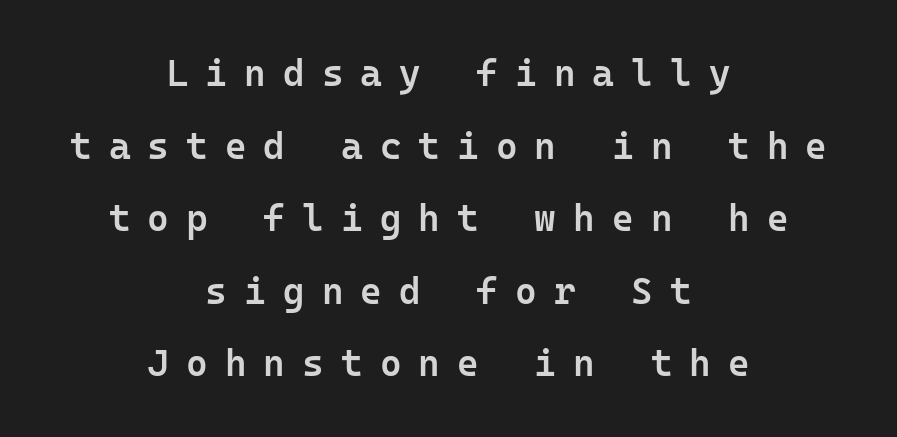
The image shows 37 px semibold sans-serif type, upright, monospaced; set centered, loose line spacing (1.96x), unusually wide letter spacing (+0.46 em), not underlined; low stroke contrast and a medium x-height.
